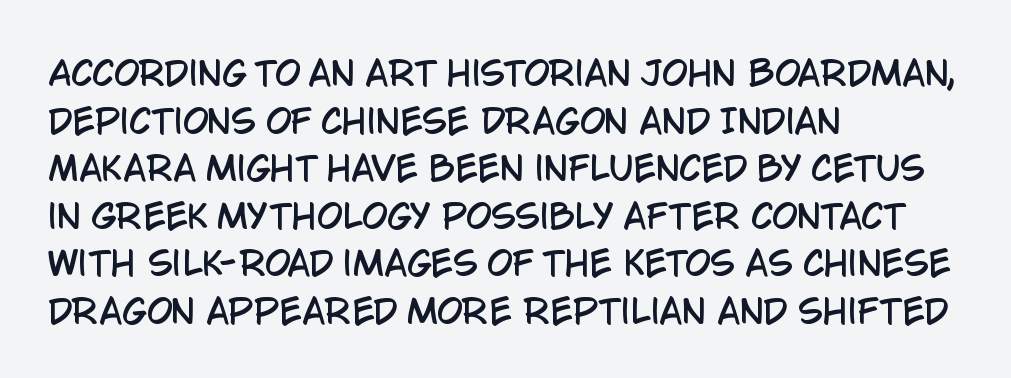
Words appear dense and cohesive because spacing is normal. One-word summary of the alignment: left. Unlike italic type, these characters show no tilt at all. Note the varied advance widths — an 'i' is clearly narrower than an 'm'. Regarding leading, the lines here are spaced in the standard way. Serif or sans? Sans — the stroke terminals are bare.
